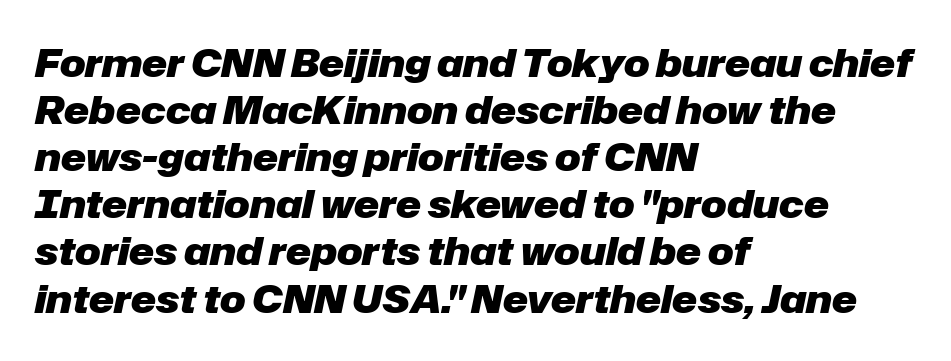
Look at the stroke-to-counter ratio: heavy, a bold. Which margin do the lines hug? The left one — the right edge is uneven. Italic: yes, the glyphs are oblique. Do the characters align in a grid? No, the font is proportional. This rendering leaves character spacing at its baseline value. Only glyphs here, with clear space below each row.
